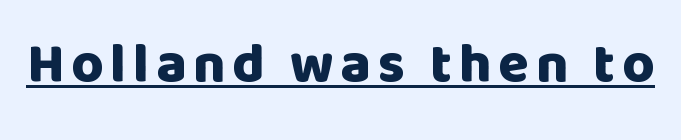
The sample's only ornament is a line tracing under the words. Do the characters align in a grid? No, the font is proportional. Unlike a traditional serif, this face leaves its strokes unadorned. Characters remain perfectly vertical along every line.
